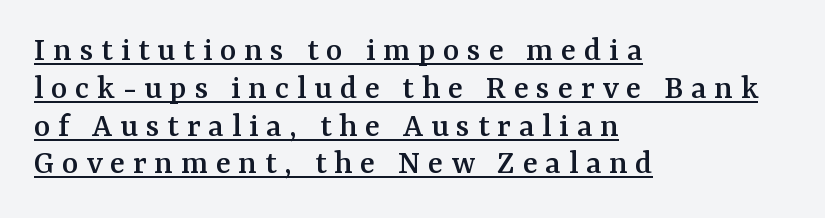
Think of a printed novel: that variable character pitch is what you see here. Display-style spreading of the glyphs; the letterfit is very open. The rendering uses a small line-height, squeezing the rows. In terms of letterform style, serifs are clearly present. The setting favours the left margin, as ordinary paragraphs usually do. Does a line run under the words? Yes, clearly.
